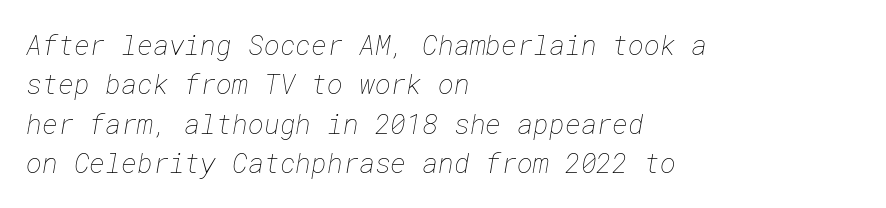
{"bold": "no", "underline": "no", "align": "left", "line_spacing": "normal", "line_spacing_ratio": 1.46, "letter_spacing": "normal", "letter_spacing_em": 0.0, "glyph_px": 27}
